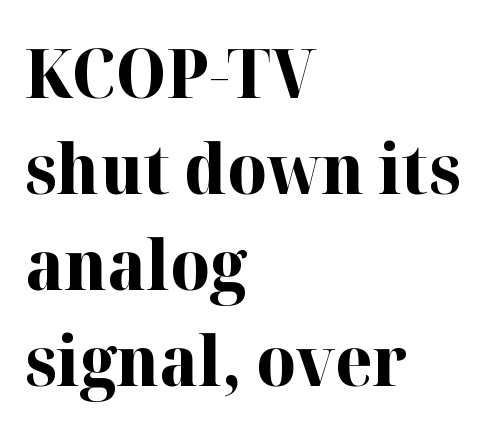
Q: Is the text bold? A: Yes.
Q: Is the text italic (slanted)? A: No, it is upright.
Q: Is the typeface a serif or a sans-serif typeface? A: Serif.
Q: Is the text underlined? A: No.
Q: How is the paragraph aligned? A: Left-aligned.
Q: Is the spacing between letters normal or unusually wide? A: Normal.
Q: Is the spacing between lines tight, normal or loose? A: Normal.
Q: Width (condensed, normal, or wide)? A: Normal.
Q: Stroke contrast? A: High.
Q: x-height? A: Medium.
Q: Monospaced? A: No.
